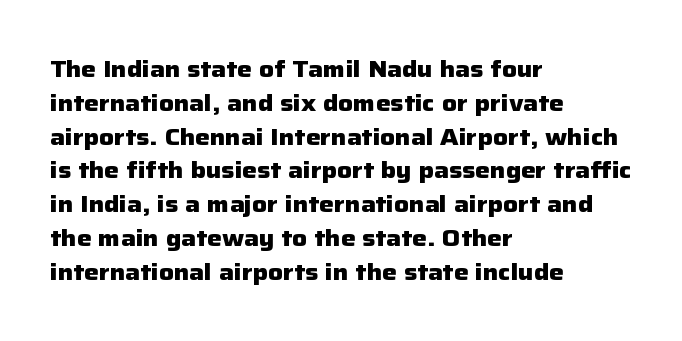
The image shows 23 px bold type, upright; set left-aligned, normal line spacing (1.47x), normal letter spacing, not underlined.
